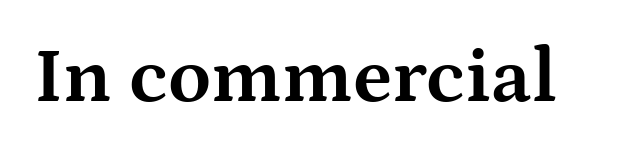
The image shows 78 px bold, wide serif type, upright; set normal letter spacing, not underlined; medium stroke contrast and a medium x-height.
